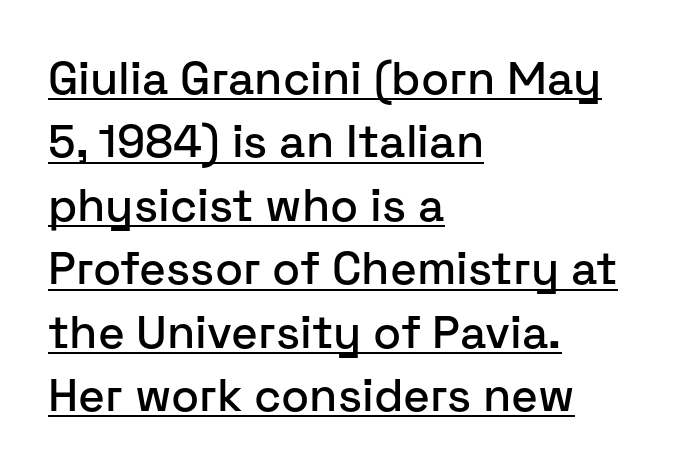
Q: Is the text italic (slanted)? A: No, it is upright.
Q: Is the typeface a serif or a sans-serif typeface? A: Sans-serif.
Q: Is the text underlined? A: Yes.
Q: How is the paragraph aligned? A: Left-aligned.
Q: Is the spacing between letters normal or unusually wide? A: Normal.
Q: Is the spacing between lines tight, normal or loose? A: Normal.
Q: Width (condensed, normal, or wide)? A: Normal.
Q: Stroke contrast? A: Low.
Q: x-height? A: Medium.
Q: Monospaced? A: No.
